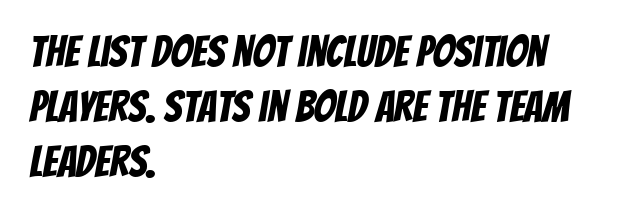
Character widths vary here, with narrow letters taking less room than wide ones. Plain, unruled lines of type. Students, note that the glyphs here touch the page at normal intervals. Is there much room between lines? A standard amount, neither cramped nor airy. The ragged edge is on the right, which tells us the setting is flush left. Serif or sans? Sans — the stroke terminals are bare.
